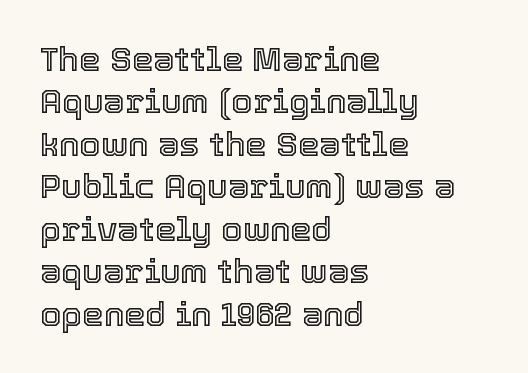
The image shows 34 px text type, upright; set left-aligned, normal line spacing (1.25x), normal letter spacing, not underlined; a medium x-height.
